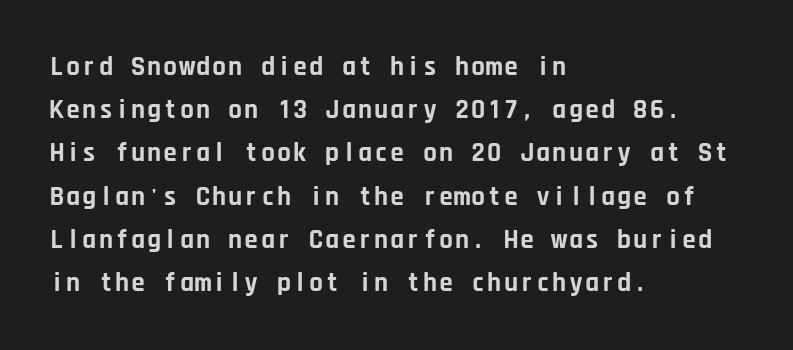
{"italic": "no", "bold": "yes", "underline": "no", "align": "left", "line_spacing": "normal", "line_spacing_ratio": 1.6, "letter_spacing": "normal", "letter_spacing_em": 0.0, "glyph_px": 27}
